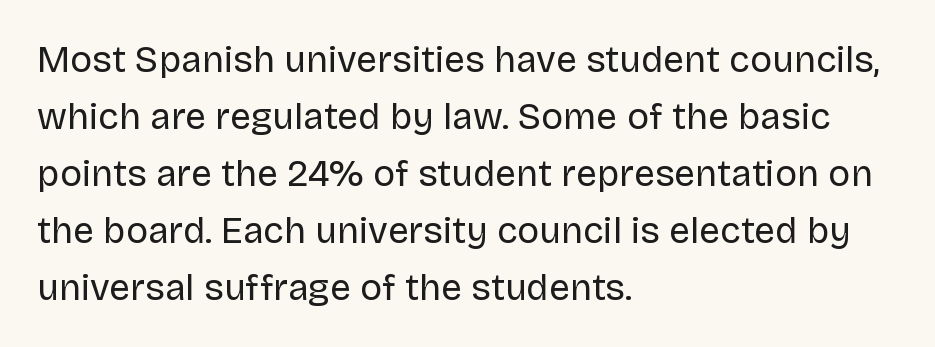
Q: Is the text bold? A: No.
Q: Is the text italic (slanted)? A: No, it is upright.
Q: Is the typeface a serif or a sans-serif typeface? A: Sans-serif.
Q: Is the text underlined? A: No.
Q: How is the paragraph aligned? A: Left-aligned.
Q: Is the spacing between letters normal or unusually wide? A: Normal.
Q: Is the spacing between lines tight, normal or loose? A: Normal.
Q: Width (condensed, normal, or wide)? A: Normal.
Q: Stroke contrast? A: Low.
Q: x-height? A: Large.
Q: Monospaced? A: No.
